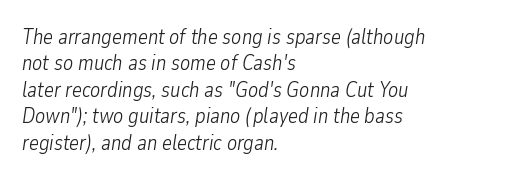
The image shows 21 px text type, italic (leaning right); set left-aligned, normal line spacing (1.26x), normal letter spacing, not underlined.
